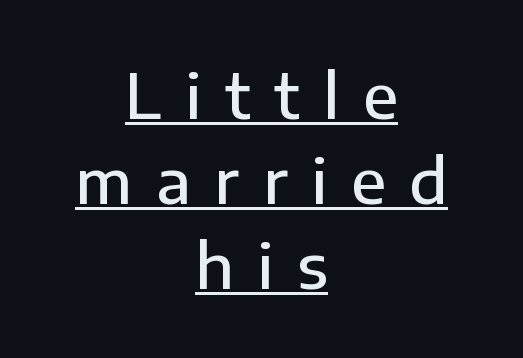
Reading down the column, the eye jumps a familiar distance to each next line. Underlined type. You can tell from the bare stems that sans-serif type was used. What weight is shown? A semibold, between regular and bold. The letters are spread apart with noticeably loose tracking. Each letter keeps its own natural width here, so spacing adapts to shape.
